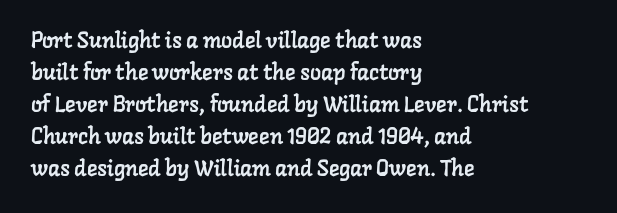
The image shows 22 px text type; set left-aligned, normal line spacing (1.46x), normal letter spacing, not underlined.
